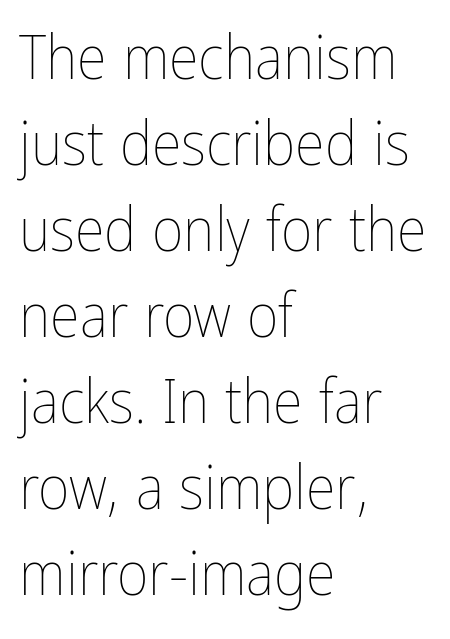
{"italic": "no", "bold": "no", "weight": "thin", "width": "condensed", "stroke_contrast": "low", "x_height": "medium", "monospaced": "no", "underline": "no", "align": "left", "line_spacing": "normal", "line_spacing_ratio": 1.41, "letter_spacing": "normal", "letter_spacing_em": 0.0, "glyph_px": 61}
